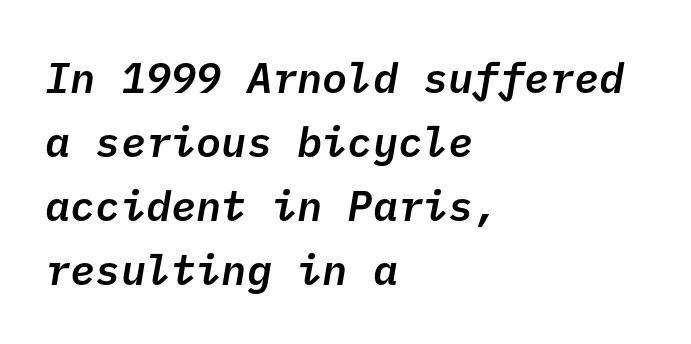
{"serif": "no", "bold": "semi", "weight": "semibold", "width": "normal", "stroke_contrast": "low", "x_height": "medium", "underline": "no", "align": "left", "line_spacing": "normal", "line_spacing_ratio": 1.52, "letter_spacing": "normal", "letter_spacing_em": 0.0, "glyph_px": 42}
